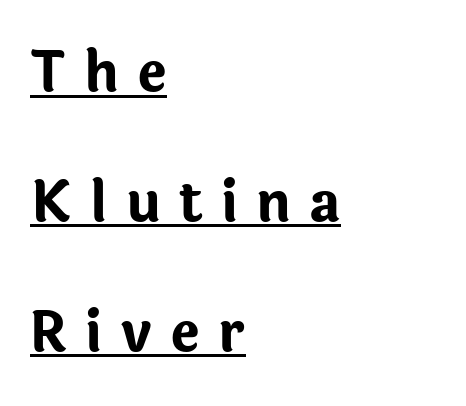
Honestly, the underline is the first thing you notice here. Ordinary non-slanted type is in use. Note the varied advance widths — an 'i' is clearly narrower than an 'm'. The strokes are fattened all the way to bold.
